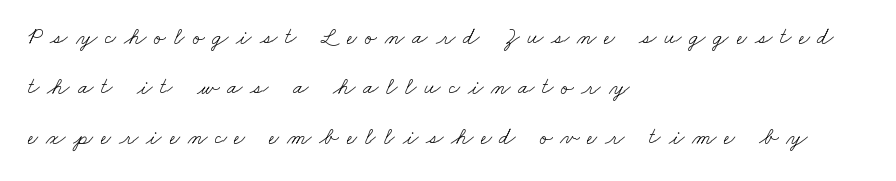
This rendering features lettering with no underline. No chunkiness to these letters — they're not bold. The paragraph shown leans on its left margin. This rendering widens character spacing well past its baseline value.
